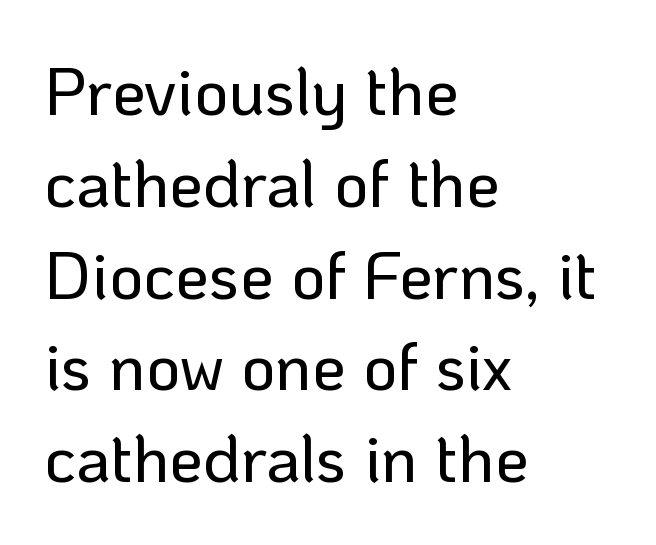
Q: Is the text italic (slanted)? A: No, it is upright.
Q: Is the typeface a serif or a sans-serif typeface? A: Sans-serif.
Q: Is the text underlined? A: No.
Q: How is the paragraph aligned? A: Left-aligned.
Q: Is the spacing between letters normal or unusually wide? A: Normal.
Q: Is the spacing between lines tight, normal or loose? A: Normal.
Q: Width (condensed, normal, or wide)? A: Normal.
Q: Stroke contrast? A: Low.
Q: x-height? A: Medium.
Q: Monospaced? A: No.
